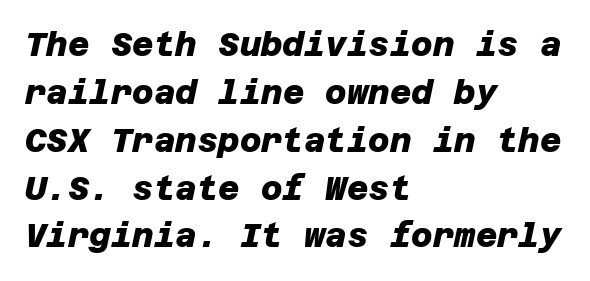
The image shows 33 px heavy sans-serif type; set left-aligned, normal line spacing (1.45x), normal letter spacing, not underlined; low stroke contrast and a large x-height.
